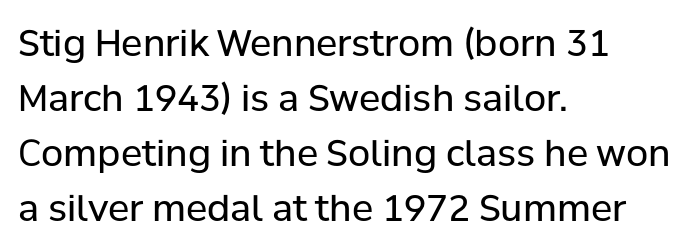
Q: Is the text bold? A: No.
Q: Is the text italic (slanted)? A: No, it is upright.
Q: Is the typeface a serif or a sans-serif typeface? A: Sans-serif.
Q: Is the text underlined? A: No.
Q: How is the paragraph aligned? A: Left-aligned.
Q: Is the spacing between letters normal or unusually wide? A: Normal.
Q: Is the spacing between lines tight, normal or loose? A: Normal.
Q: Width (condensed, normal, or wide)? A: Normal.
Q: Stroke contrast? A: Low.
Q: x-height? A: Medium.
Q: Monospaced? A: No.
